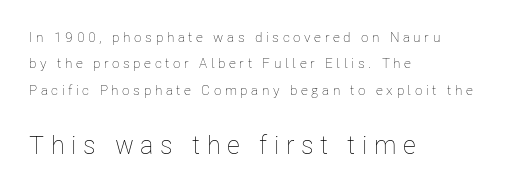
Q: Is the text bold? A: No.
Q: Is the text italic (slanted)? A: No, it is upright.
Q: Is the text underlined? A: No.
Q: How is the paragraph aligned? A: Left-aligned.
Q: Is the spacing between letters normal or unusually wide? A: Unusually wide.
Q: Which block of text is set in a larger size, the first (top) or the second (bottom)? A: The second (bottom) one.
